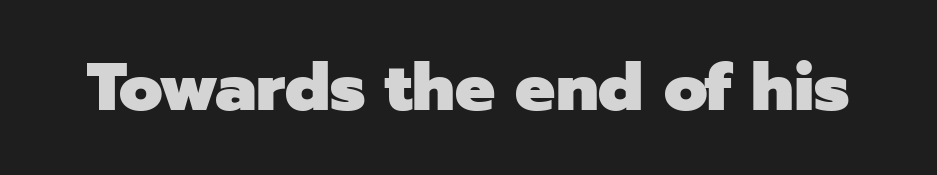
Quick note: not italic, upright. The passage shown is typeset with a sans-serif family. A dark, heavy texture on the line: the type is bold. Descender tails drop into unmarked territory. The letters sit at their default tracking, neither squeezed nor spread.
